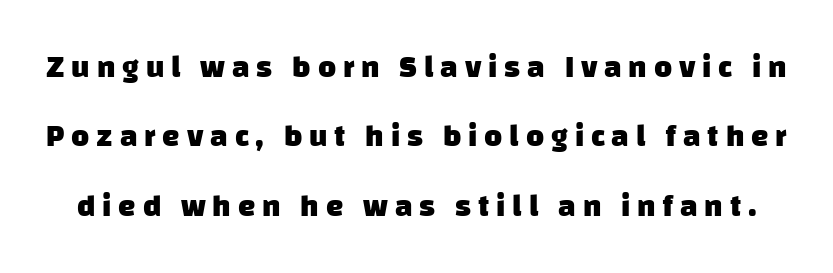
Grotesque or geometric, the face here clearly has no serifs. The lines are spread far apart with generous leading. Here the glyphs are tracked loosely, breaking word shapes into spaced letters. Plain, unruled lines of type. Think of a printed novel: that variable character pitch is what you see here. Caption: bold face, heavy strokes.
